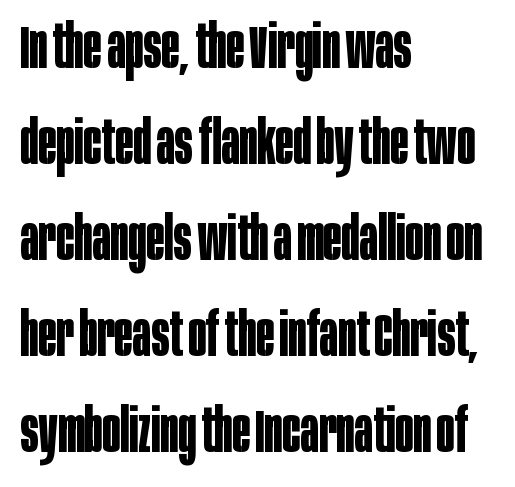
The image shows 60 px bold, condensed sans-serif type, upright; set left-aligned, normal line spacing (1.6x), normal letter spacing, not underlined; low stroke contrast and a large x-height.
